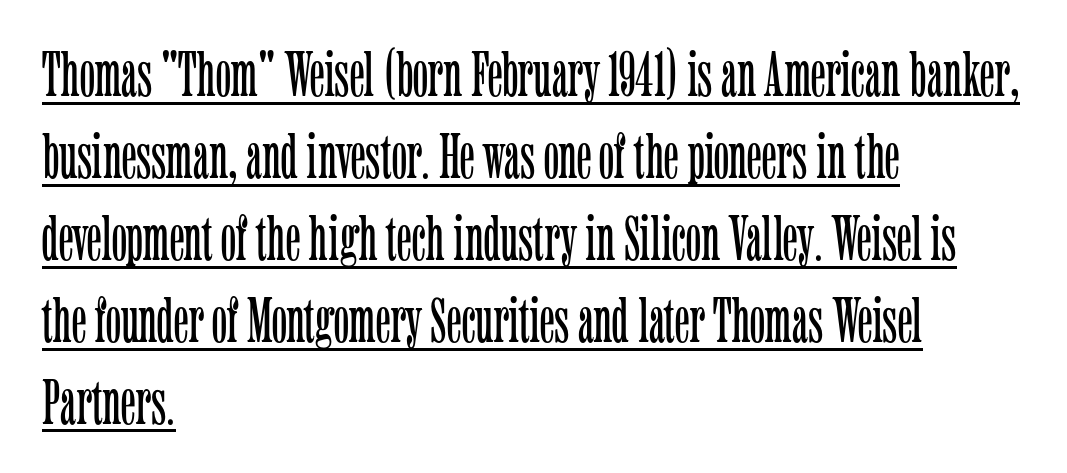
{"serif": "yes", "italic": "no", "bold": "no", "weight": "light", "width": "condensed", "stroke_contrast": "low", "x_height": "medium", "monospaced": "no", "underline": "yes", "align": "left", "line_spacing": "normal", "line_spacing_ratio": 1.28, "letter_spacing": "normal", "letter_spacing_em": 0.0, "glyph_px": 64}
